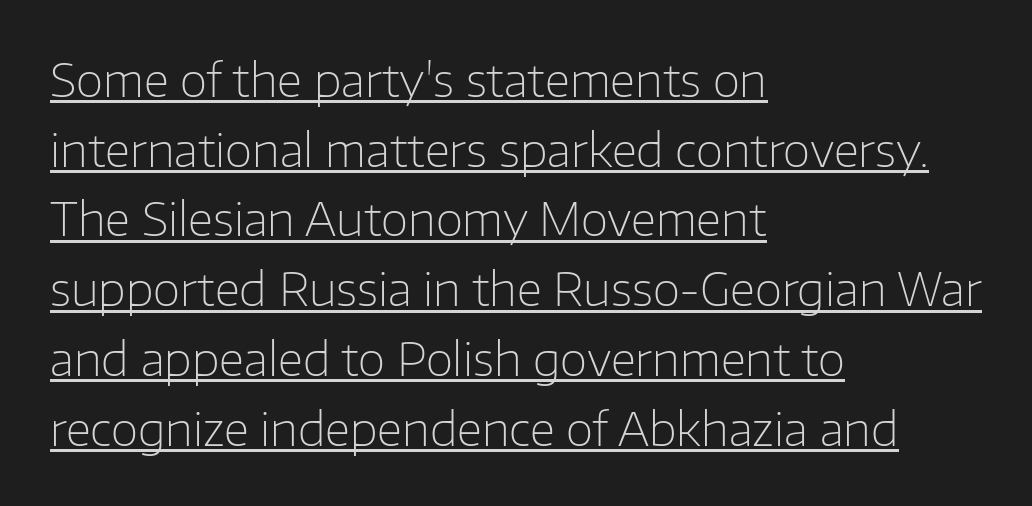
The image shows 45 px light sans-serif type, upright; set left-aligned, normal line spacing (1.55x), normal letter spacing, underlined; low stroke contrast and a medium x-height.
